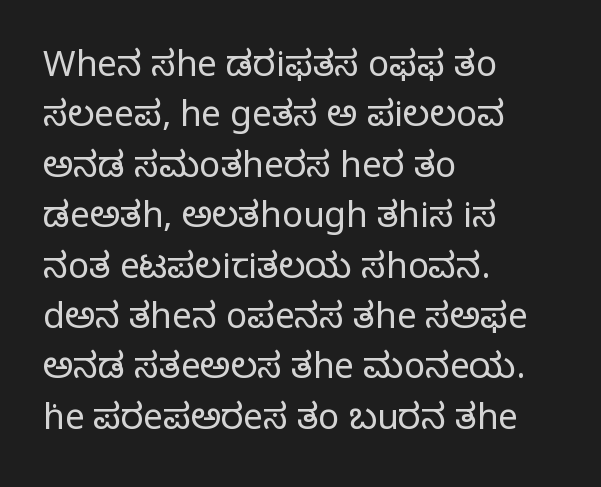
Q: Is the text bold? A: No.
Q: Is the text italic (slanted)? A: No, it is upright.
Q: Is the typeface a serif or a sans-serif typeface? A: Serif.
Q: Is the text underlined? A: No.
Q: How is the paragraph aligned? A: Left-aligned.
Q: Is the spacing between letters normal or unusually wide? A: Normal.
Q: Is the spacing between lines tight, normal or loose? A: Normal.
Q: Width (condensed, normal, or wide)? A: Normal.
Q: Stroke contrast? A: Low.
Q: x-height? A: Large.
Q: Monospaced? A: No.
